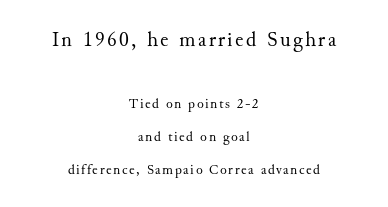
How would I describe the line gaps? Wide and relaxed. The first block has been scaled up relative to the second. It's the straight-up-and-down kind of type. If you folded the block vertically in half, each line would mirror itself in length. Weight: not bold — regular or lighter.
